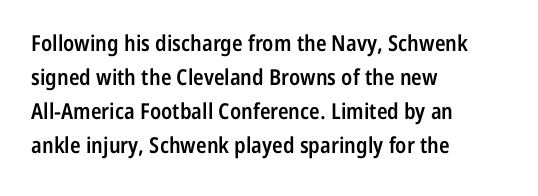
Students, note that the glyphs here touch the page at normal intervals. The line-height multiplier appears to be the usual default. Horizontal alignment here is leftward, the default for most running prose. Descenders are the only things crossing below the line. A bit beefed up — I'd call it semibold rather than bold. You can tell it's not italic because the verticals are truly vertical.
